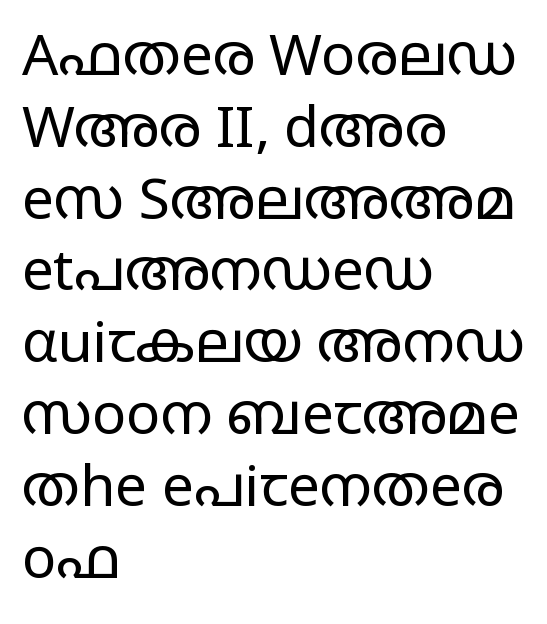
Q: Is the text bold? A: No.
Q: Is the text italic (slanted)? A: No, it is upright.
Q: Is the typeface a serif or a sans-serif typeface? A: Sans-serif.
Q: Is the text underlined? A: No.
Q: How is the paragraph aligned? A: Left-aligned.
Q: Is the spacing between letters normal or unusually wide? A: Normal.
Q: Is the spacing between lines tight, normal or loose? A: Normal.
Q: Width (condensed, normal, or wide)? A: Wide.
Q: Stroke contrast? A: Low.
Q: x-height? A: Large.
Q: Monospaced? A: No.
